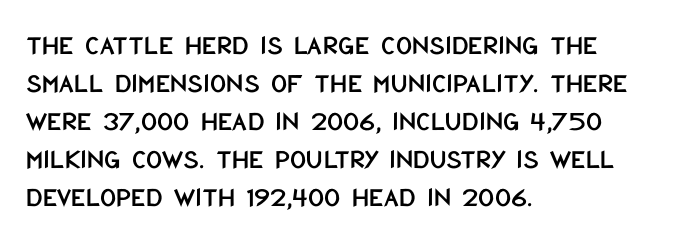
{"serif": "no", "italic": "no", "width": "condensed", "stroke_contrast": "low", "x_height": "large", "monospaced": "no", "underline": "no", "align": "left", "line_spacing": "normal", "line_spacing_ratio": 1.36, "letter_spacing": "normal", "letter_spacing_em": 0.0, "glyph_px": 28}
